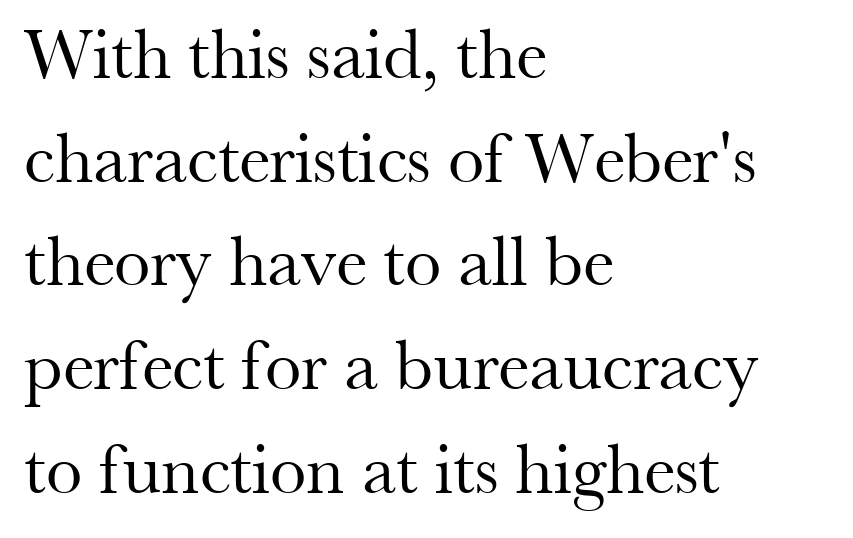
Honestly, there is no underline to notice here at all. Unbolded letterforms with no extra heft. Is there much room between lines? A standard amount, neither cramped nor airy. Yep, those are serifs on the letters.
